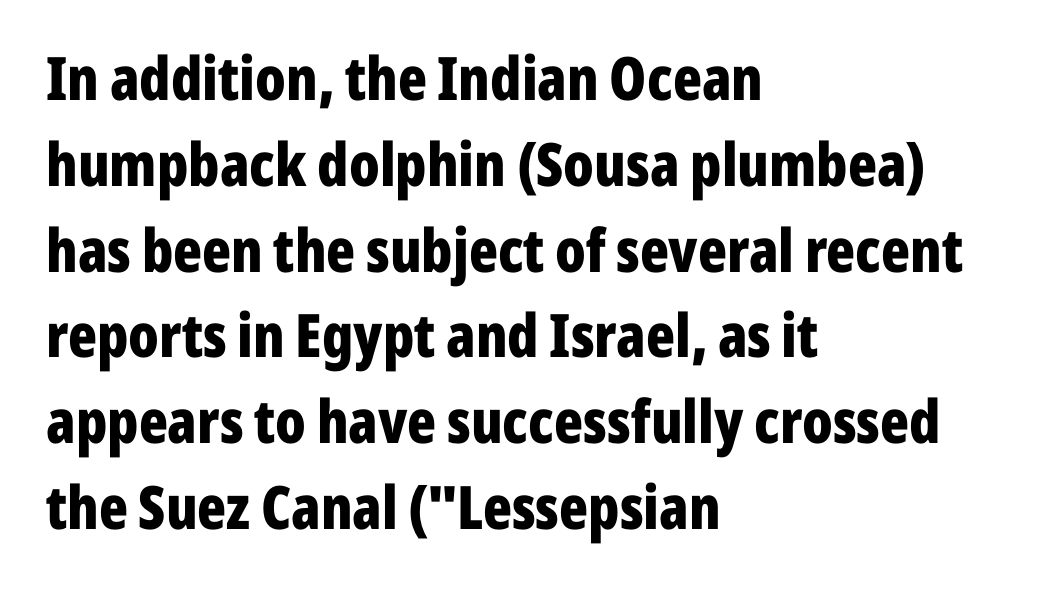
Each word holds together tightly as a unit, with standard inter-letter gaps. The letters are bold, with thick, heavy strokes. Type style note: lacks serifs. Descenders hang freely into open space. The vertical gap from one line to the next is medium. Caption: multi-line text, flush left, ragged right.
